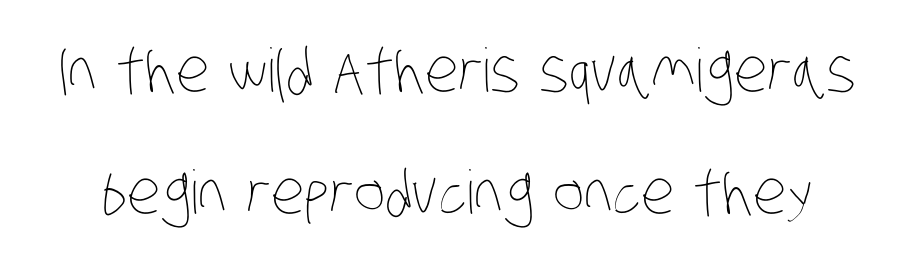
{"bold": "no", "weight": "thin", "width": "condensed", "stroke_contrast": "low", "x_height": "large", "monospaced": "no", "underline": "no", "line_spacing": "loose", "line_spacing_ratio": 2.04, "letter_spacing": "normal", "letter_spacing_em": 0.0, "glyph_px": 60}
